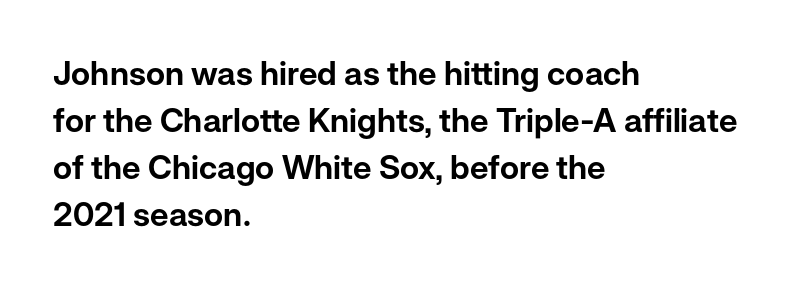
Q: Is the text italic (slanted)? A: No, it is upright.
Q: Is the typeface a serif or a sans-serif typeface? A: Sans-serif.
Q: Is the text underlined? A: No.
Q: How is the paragraph aligned? A: Left-aligned.
Q: Is the spacing between letters normal or unusually wide? A: Normal.
Q: Is the spacing between lines tight, normal or loose? A: Normal.
Q: Width (condensed, normal, or wide)? A: Normal.
Q: Stroke contrast? A: Low.
Q: x-height? A: Medium.
Q: Monospaced? A: No.
